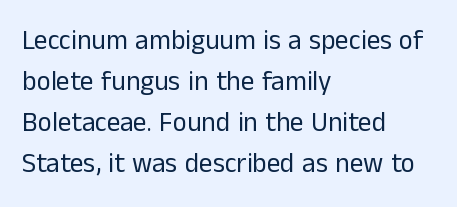
The image shows 27 px text type, upright; set left-aligned, normal line spacing (1.52x), normal letter spacing, not underlined.
